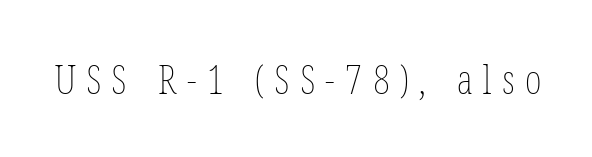
The image shows 40 px thin, condensed type, upright; set unusually wide letter spacing (+0.26 em), not underlined; low stroke contrast and a medium x-height.
